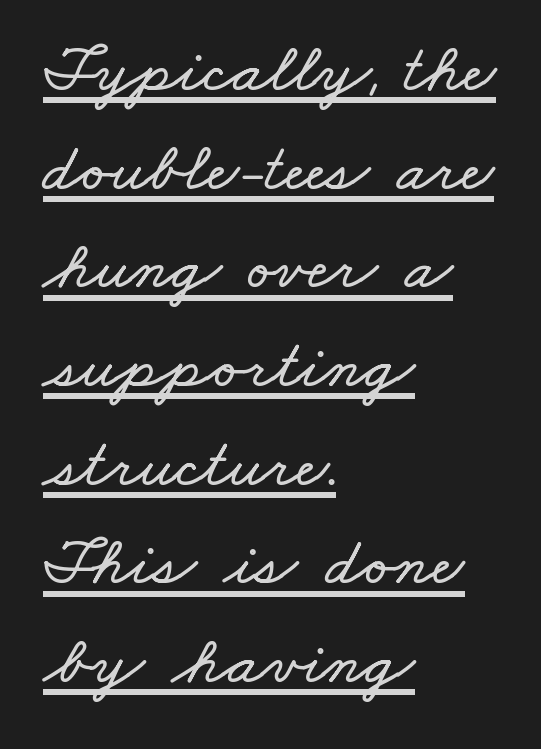
Q: Is the text underlined? A: Yes.
Q: How is the paragraph aligned? A: Left-aligned.
Q: Is the spacing between letters normal or unusually wide? A: Normal.
Q: Is the spacing between lines tight, normal or loose? A: Normal.
Q: Width (condensed, normal, or wide)? A: Wide.
Q: Stroke contrast? A: Low.
Q: x-height? A: Small.
Q: Monospaced? A: No.
